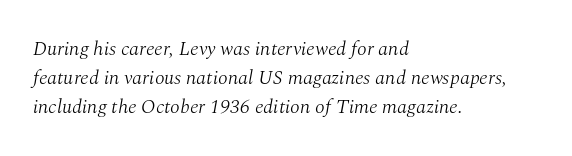
The image shows 20 px text type, italic (leaning right); set left-aligned, normal line spacing (1.45x), normal letter spacing, not underlined.
